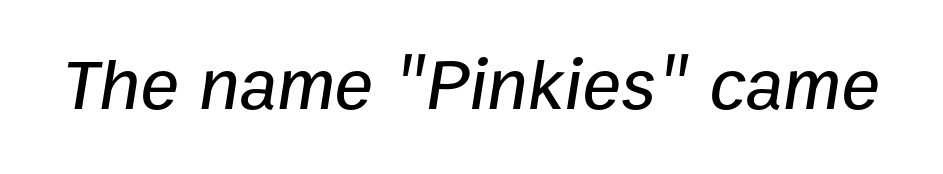
The image shows 73 px text type, italic (leaning right); set normal letter spacing, not underlined; low stroke contrast and a medium x-height.
